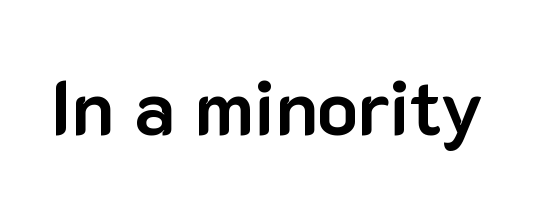
Honestly, there is no underline to notice here at all. You could not count columns in this text — the font is proportionally spaced. The typography opts for an upright posture over an oblique one. A full-strength bold gives these letters their thick strokes.
